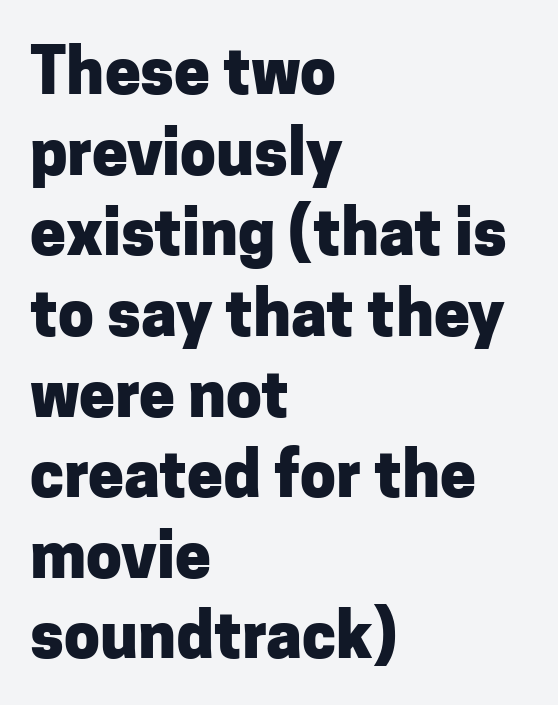
Posture: upright roman. Descenders are the only things crossing below the line. The face used here is proportionally spaced, like ordinary book or web type. Short and long lines alike share a common starting point at left.
